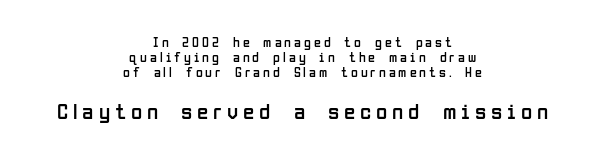
The emphasis by scale lands on block number two, below. There is plenty of visible air inserted between adjacent glyphs. Each stroke keeps to a modest, everyday thickness or less. Is there much room between lines? No — they nearly touch. Quick note: not italic, upright.
